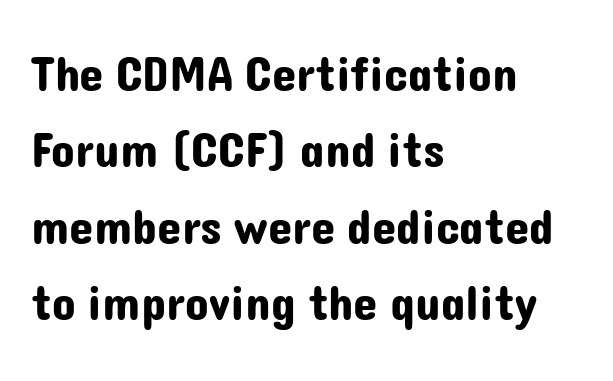
Nope, not italic — everything's standing straight. This sample uses plain, unmodified letter spacing. Do the characters align in a grid? No, the font is proportional. Does the leading feel generous? No, just average. The words here are not underlined.
